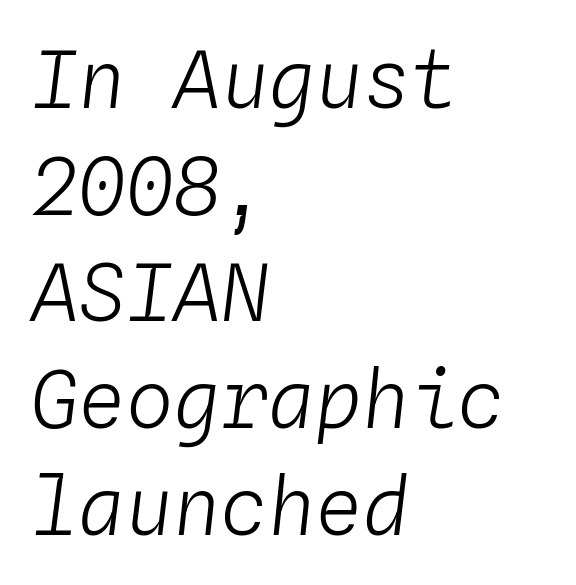
The image shows 79 px light type, italic (leaning right), monospaced; set left-aligned, normal line spacing (1.35x), normal letter spacing, not underlined; low stroke contrast and a medium x-height.
